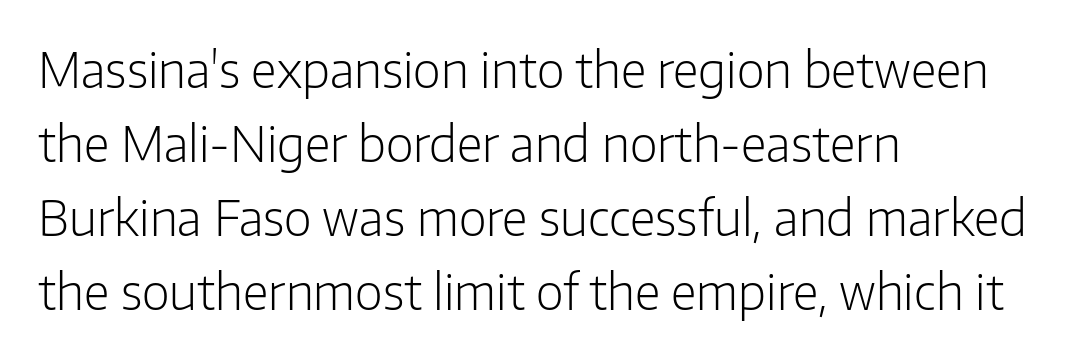
The image shows 48 px light sans-serif type, upright; set left-aligned, normal line spacing (1.54x), normal letter spacing, not underlined; low stroke contrast and a medium x-height.
